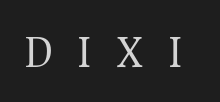
{"serif": "yes", "italic": "no", "bold": "no", "weight": "regular", "width": "normal", "stroke_contrast": "medium", "x_height": "medium", "monospaced": "no", "underline": "no", "letter_spacing": "wide", "letter_spacing_em": 0.48, "glyph_px": 48}
